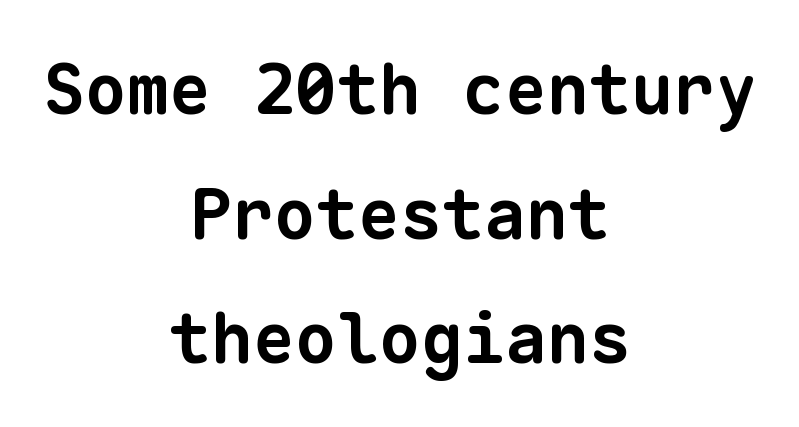
Q: Is the text bold? A: Yes.
Q: Is the typeface a serif or a sans-serif typeface? A: Sans-serif.
Q: Is the text underlined? A: No.
Q: How is the paragraph aligned? A: Centered.
Q: Is the spacing between letters normal or unusually wide? A: Normal.
Q: Width (condensed, normal, or wide)? A: Normal.
Q: Stroke contrast? A: Low.
Q: x-height? A: Medium.
Q: Monospaced? A: Yes.
